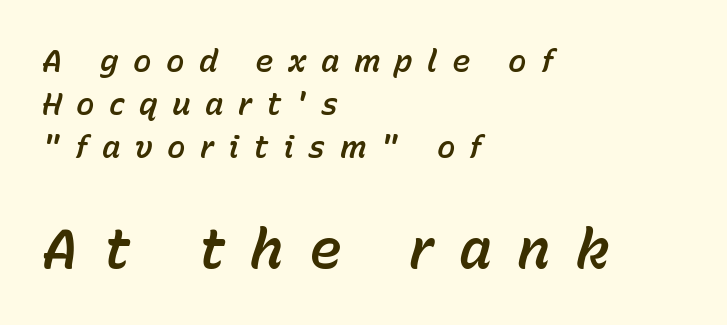
The image shows 55 px text type, italic (leaning right); set left-aligned, normal line spacing (1.39x), unusually wide letter spacing (+0.46 em), not underlined; the second (bottom) block is 1.77x larger; low stroke contrast and a medium x-height.
